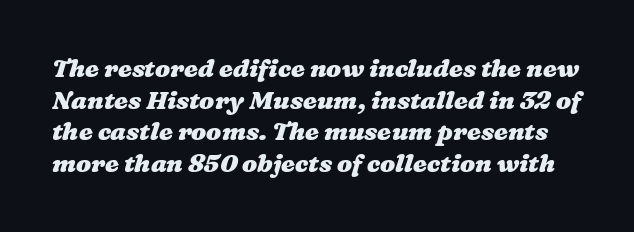
{"bold": "yes", "underline": "no", "line_spacing": "normal", "line_spacing_ratio": 1.27, "letter_spacing": "normal", "letter_spacing_em": 0.0, "glyph_px": 25}
